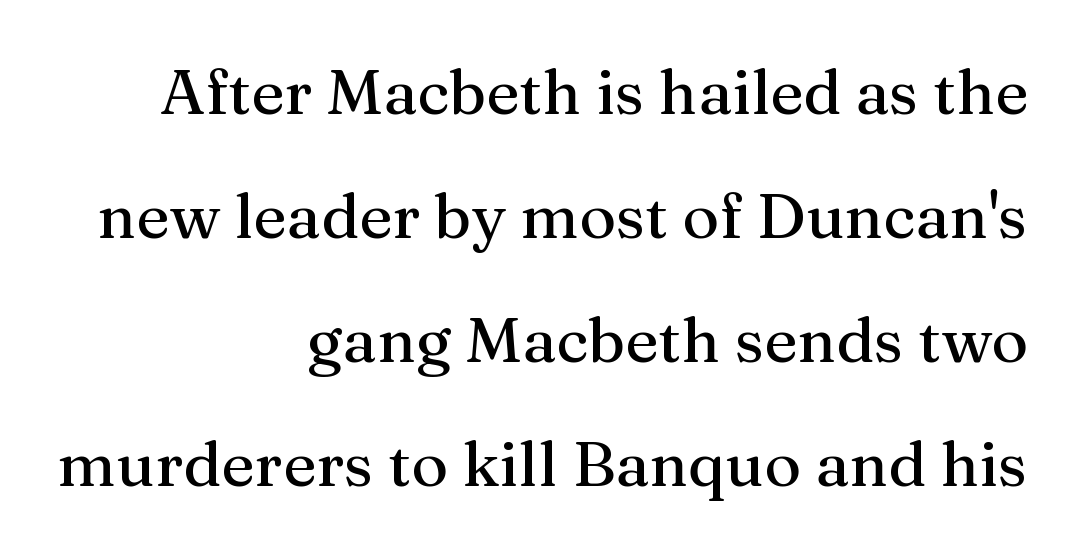
The image shows 63 px serif type, upright; set right-aligned, loose line spacing (1.97x), normal letter spacing, not underlined; medium stroke contrast and a medium x-height.
